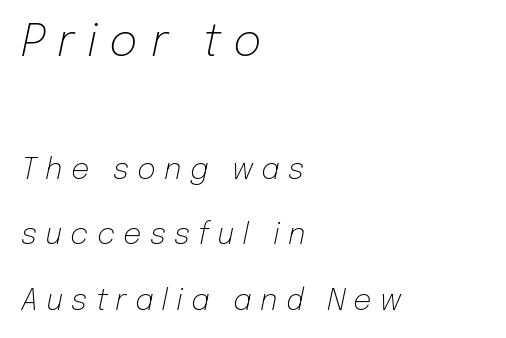
Q: Is the text bold? A: No.
Q: Is the text italic (slanted)? A: Yes, it leans right by about 12 degrees.
Q: Is the text underlined? A: No.
Q: How is the paragraph aligned? A: Left-aligned.
Q: Is the spacing between letters normal or unusually wide? A: Unusually wide.
Q: Is the spacing between lines tight, normal or loose? A: Loose.
Q: Which block of text is set in a larger size, the first (top) or the second (bottom)? A: The first (top) one.
Q: Width (condensed, normal, or wide)? A: Normal.
Q: Stroke contrast? A: Low.
Q: x-height? A: Medium.
Q: Monospaced? A: No.
